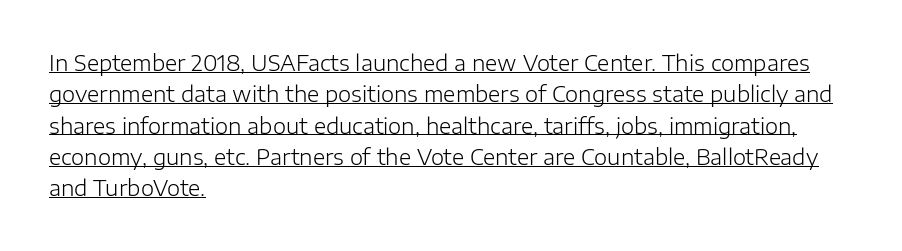
The image shows 21 px text type, upright; set left-aligned, normal line spacing (1.49x), normal letter spacing, underlined.
